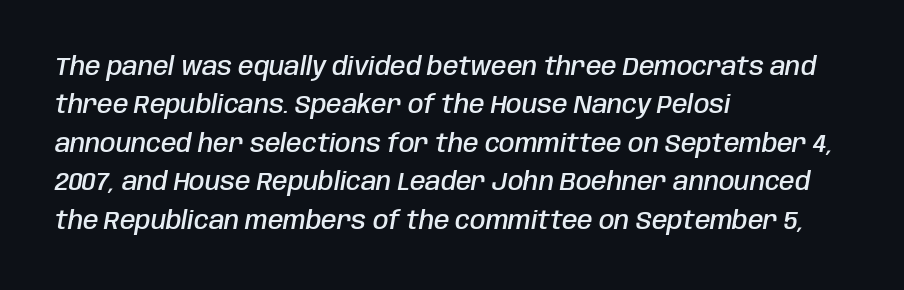
The image shows 25 px text type, italic (leaning right); set left-aligned, normal line spacing (1.54x), normal letter spacing, not underlined.
